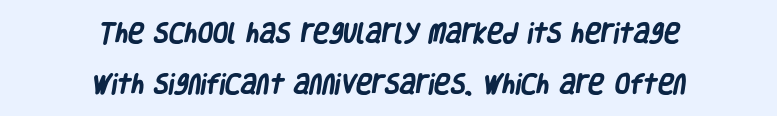
Clear beneath every line of the passage. Stroke thickness is high; the sample reads as a true bold. Observe the ordinary spacing: letters are neighbours, not strangers. The typesetter chose a symmetrical, centered arrangement here. How would I describe the line gaps? Wide and relaxed.
